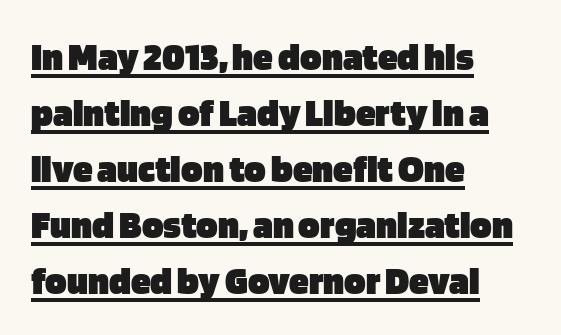
{"serif": "no", "italic": "no", "bold": "yes", "weight": "heavy", "width": "normal", "stroke_contrast": "low", "x_height": "large", "monospaced": "no", "underline": "yes", "align": "left", "line_spacing": "normal", "line_spacing_ratio": 1.4, "letter_spacing": "normal", "letter_spacing_em": 0.0, "glyph_px": 40}
